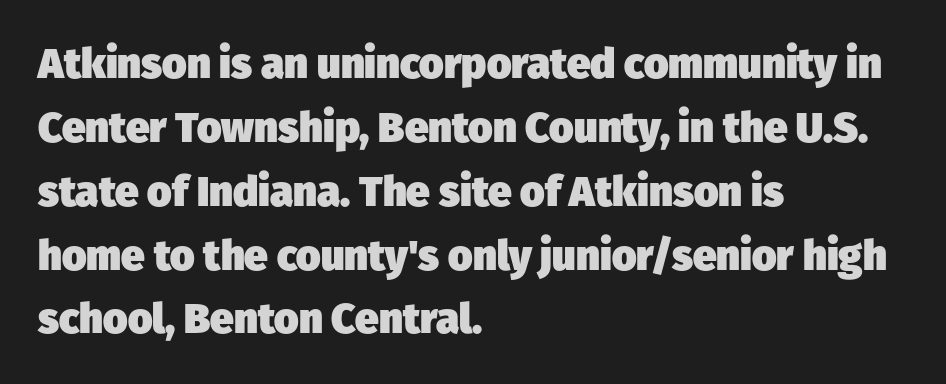
The zone under the glyphs is completely vacant. Each new line begins a customary step beneath the previous one. The paragraph shown leans on its left margin. Nothing unusual about the tracking: characters are spaced as the font intends.
